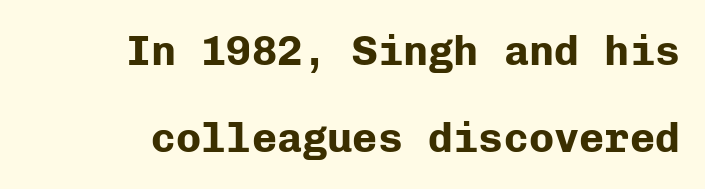
The image shows 42 px bold sans-serif type, upright, monospaced; set right-aligned, loose line spacing (2.08x), normal letter spacing, not underlined; low stroke contrast and a medium x-height.
